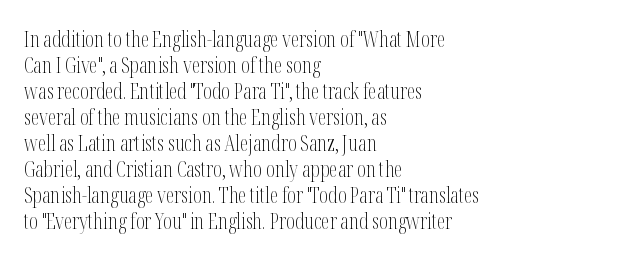
The image shows 21 px text type, upright; set left-aligned, line spacing 1.24x, normal letter spacing, not underlined.
